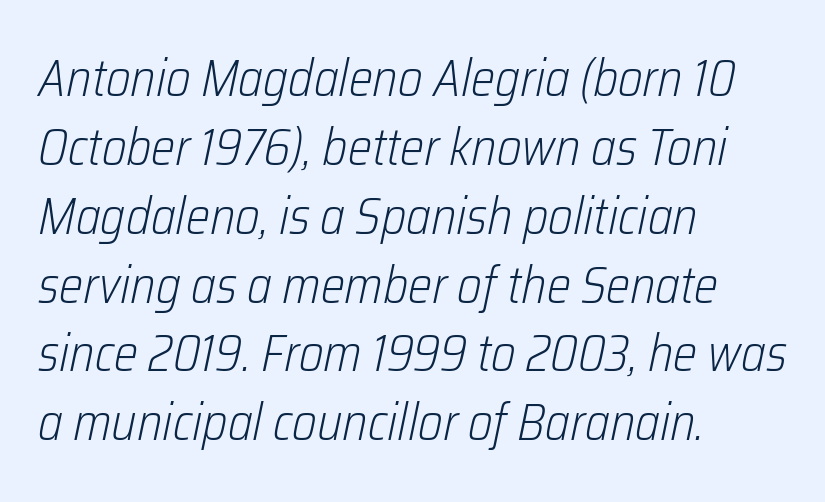
{"italic": "yes", "lean": "right", "slant_degrees": 12, "bold": "no", "weight": "light", "width": "condensed", "stroke_contrast": "low", "x_height": "medium", "monospaced": "no", "underline": "no", "align": "left", "line_spacing": "normal", "line_spacing_ratio": 1.35, "letter_spacing": "normal", "letter_spacing_em": 0.0, "glyph_px": 51}
